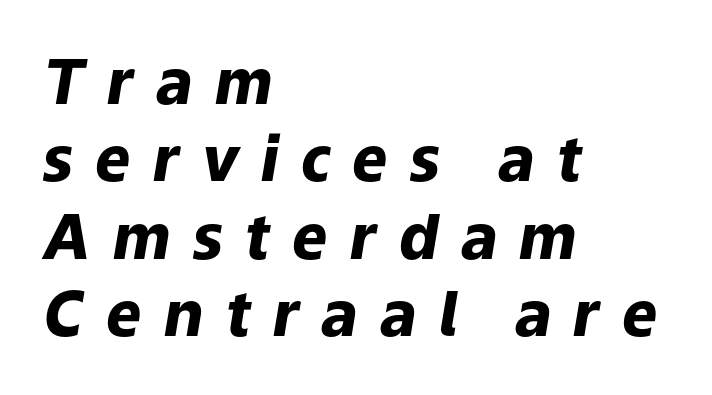
Q: Is the text bold? A: Yes.
Q: Is the text italic (slanted)? A: Yes, it leans right by about 9 degrees.
Q: Is the text underlined? A: No.
Q: How is the paragraph aligned? A: Left-aligned.
Q: Is the spacing between letters normal or unusually wide? A: Unusually wide.
Q: Is the spacing between lines tight, normal or loose? A: Normal.
Q: Width (condensed, normal, or wide)? A: Normal.
Q: Stroke contrast? A: Low.
Q: x-height? A: Medium.
Q: Monospaced? A: No.
